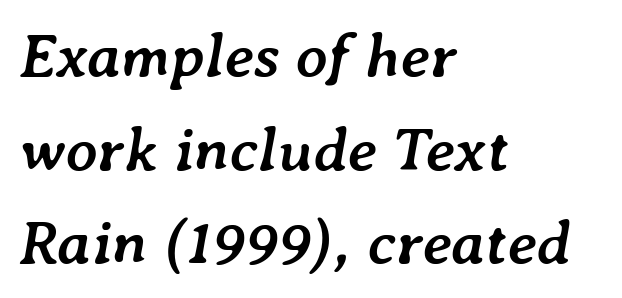
Set as a true bold cut, around the 700 mark. The rows are spaced the way most documents space them. Teacher's note: observe the even left margin — that is flush-left alignment. The specimen reads as italic at a glance.
